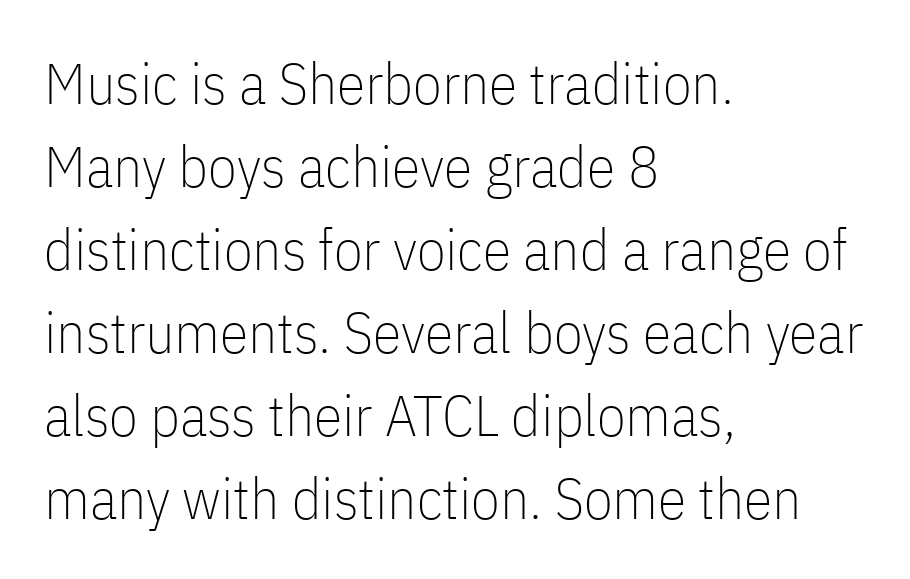
Nobody drew a line under any word here. The rendering anchors every line to the left-hand side. The font sits on the lighter half of the weight spectrum, regular included. Designer's note — italics off, roman on. Unlike a traditional serif, this face leaves its strokes unadorned.
